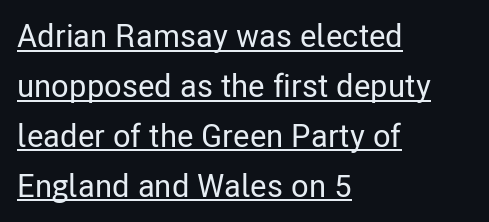
{"serif": "no", "italic": "no", "width": "condensed", "stroke_contrast": "low", "x_height": "medium", "monospaced": "no", "underline": "yes", "align": "left", "line_spacing": "normal", "line_spacing_ratio": 1.56, "letter_spacing": "normal", "letter_spacing_em": 0.0, "glyph_px": 32}
